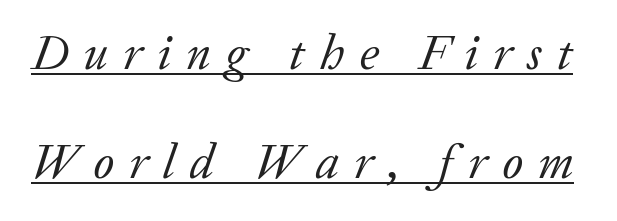
The image shows 49 px regular-weight serif type, italic (leaning right); set loose line spacing (2.22x), unusually wide letter spacing (+0.31 em), underlined; low stroke contrast and a medium x-height.
